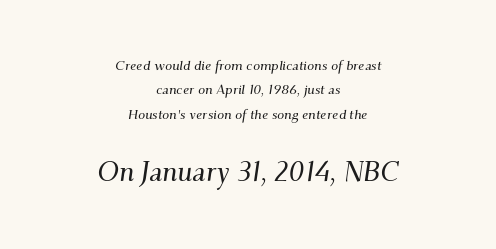
{"serif": "yes", "italic": "yes", "lean": "right", "slant_degrees": 9, "width": "normal", "stroke_contrast": "medium", "x_height": "small", "monospaced": "no", "underline": "no", "align": "center", "line_spacing_ratio": 1.75, "letter_spacing": "normal", "letter_spacing_em": 0.0, "larger_block": "second", "size_ratio": 2.0, "glyph_px": 28}
